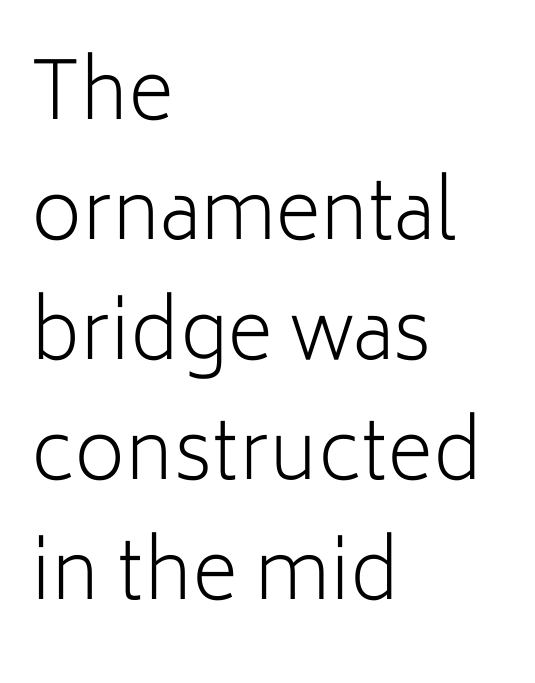
Line beginnings align vertically; line endings do not. Do the characters align in a grid? No, the font is proportional. Glyph-to-glyph distance matches everyday printed text. Nobody drew a line under any word here. These lines are composed in type without serifs.
